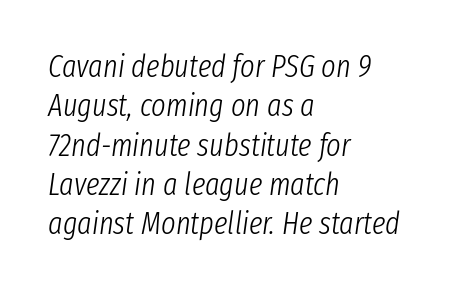
The image shows 31 px light, condensed type, italic (leaning right); set left-aligned, normal line spacing (1.27x), normal letter spacing, not underlined; low stroke contrast and a medium x-height.
